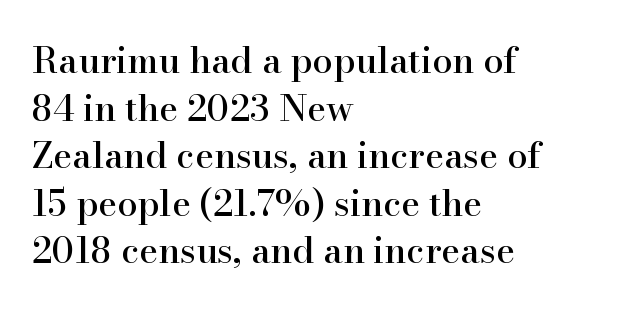
Character widths vary here, with narrow letters taking less room than wide ones. Underline: absent. Words appear dense and cohesive because spacing is normal. Short and long lines alike share a common starting point at left. The designer left line spacing at the default.
